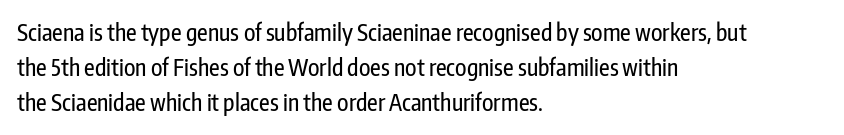
Q: Is the text italic (slanted)? A: No, it is upright.
Q: Is the text underlined? A: No.
Q: How is the paragraph aligned? A: Left-aligned.
Q: Is the spacing between letters normal or unusually wide? A: Normal.
Q: Is the spacing between lines tight, normal or loose? A: Normal.
